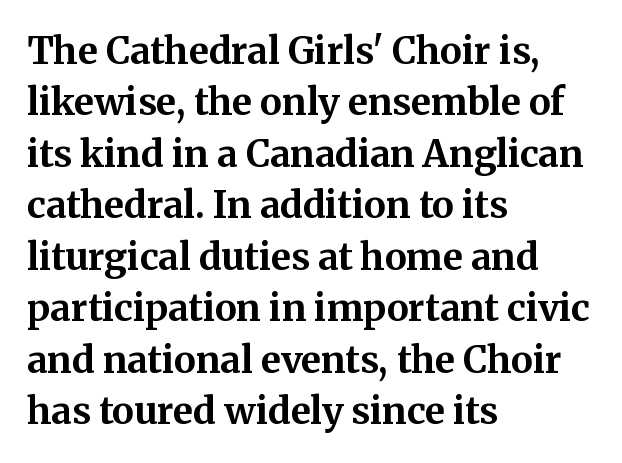
Unlike a clean sans, this face finishes its strokes with serifs. These lines keep a tight, regular rhythm from letter to letter. The space beneath each line is pristine and unruled. The sample has been set heavy, in full bold.
